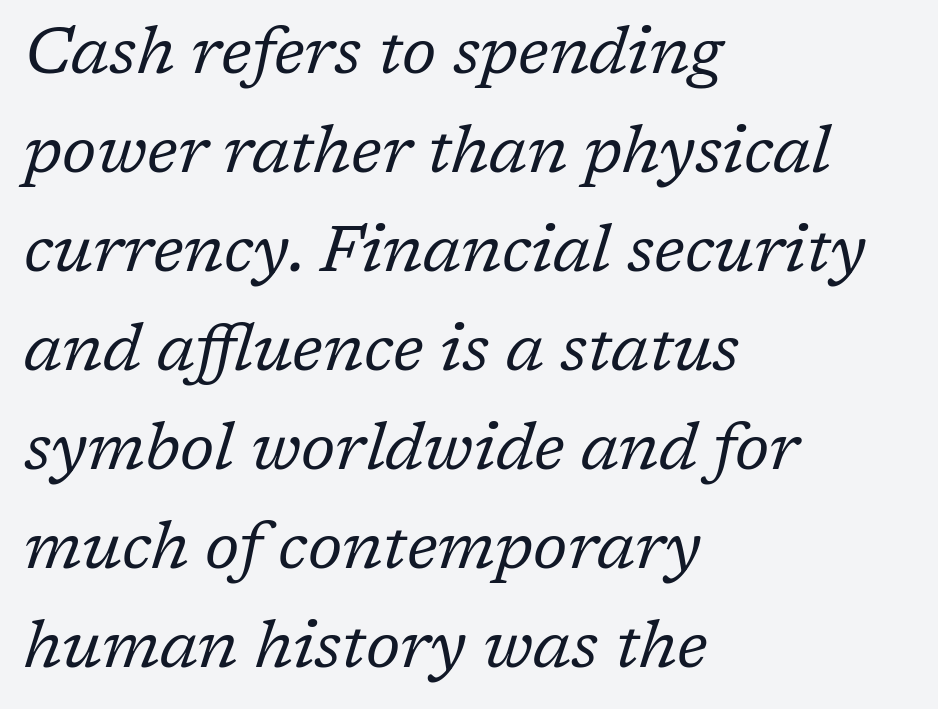
{"serif": "yes", "italic": "yes", "lean": "right", "slant_degrees": 17, "bold": "no", "weight": "regular", "width": "normal", "stroke_contrast": "low", "x_height": "medium", "monospaced": "no", "underline": "no", "align": "left", "line_spacing": "normal", "line_spacing_ratio": 1.5, "letter_spacing": "normal", "letter_spacing_em": 0.0, "glyph_px": 66}
